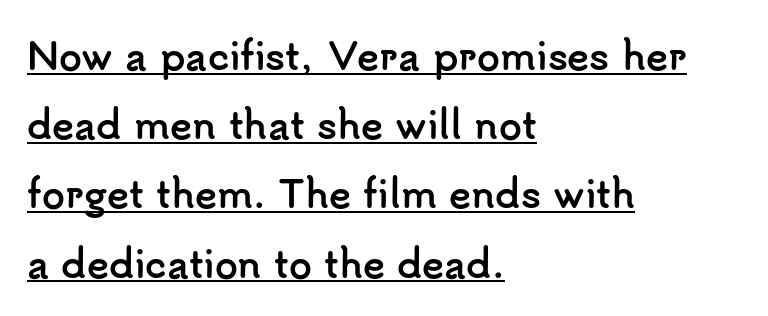
{"serif": "no", "italic": "no", "bold": "yes", "weight": "semibold", "width": "normal", "stroke_contrast": "low", "x_height": "small", "monospaced": "no", "underline": "yes", "align": "left", "line_spacing_ratio": 1.87, "letter_spacing": "normal", "letter_spacing_em": 0.0, "glyph_px": 37}
